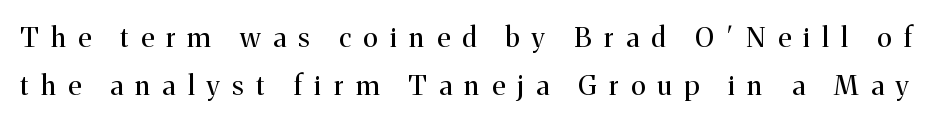
The axis of the letterforms is exactly vertical. The type is letterspaced generously, with wide tracking. Is this a heavy cut? Hardly; it is regular or lighter. Nobody drew a line under any word here.
